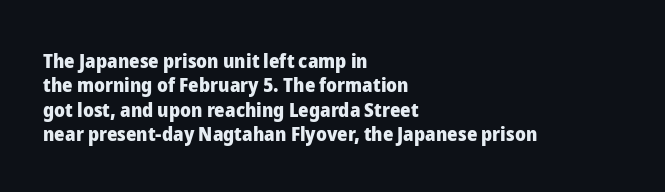
The image shows 20 px bold type, upright; set left-aligned, line spacing 1.22x, normal letter spacing, not underlined.
